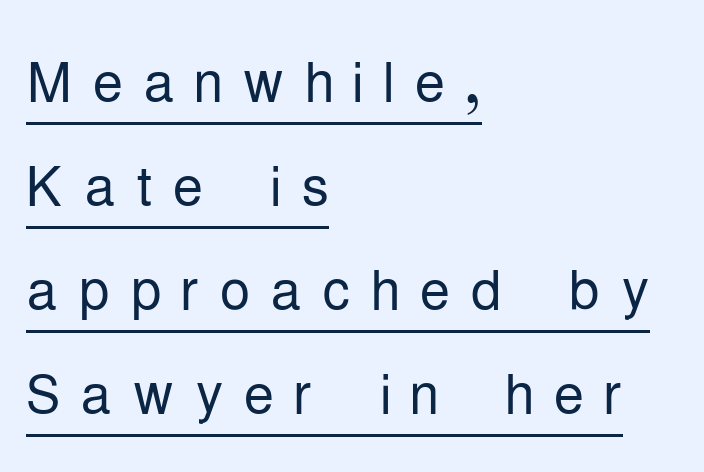
Q: Is the text bold? A: No.
Q: Is the text italic (slanted)? A: No, it is upright.
Q: Is the typeface a serif or a sans-serif typeface? A: Sans-serif.
Q: Is the text underlined? A: Yes.
Q: How is the paragraph aligned? A: Left-aligned.
Q: Is the spacing between letters normal or unusually wide? A: Unusually wide.
Q: Is the spacing between lines tight, normal or loose? A: Normal.
Q: Width (condensed, normal, or wide)? A: Condensed.
Q: Stroke contrast? A: Low.
Q: x-height? A: Medium.
Q: Monospaced? A: No.
